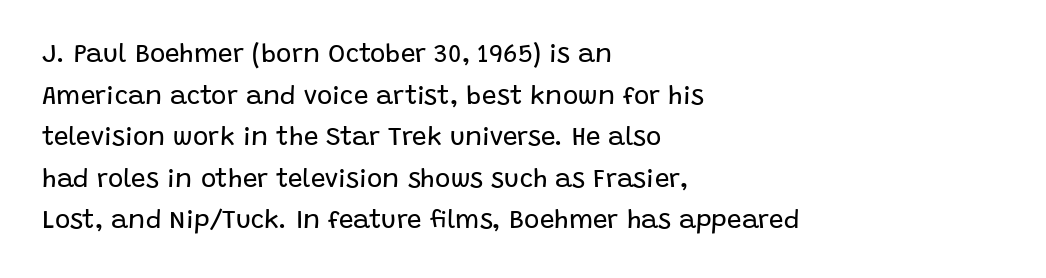
Q: Is the text bold? A: No.
Q: Is the text italic (slanted)? A: No, it is upright.
Q: Is the text underlined? A: No.
Q: How is the paragraph aligned? A: Left-aligned.
Q: Is the spacing between letters normal or unusually wide? A: Normal.
Q: Is the spacing between lines tight, normal or loose? A: Normal.
